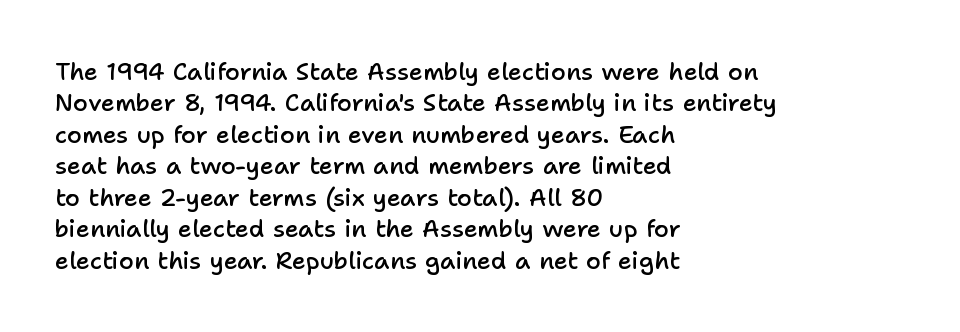
The image shows 24 px text type, upright; set left-aligned, normal line spacing (1.31x), normal letter spacing, not underlined.
